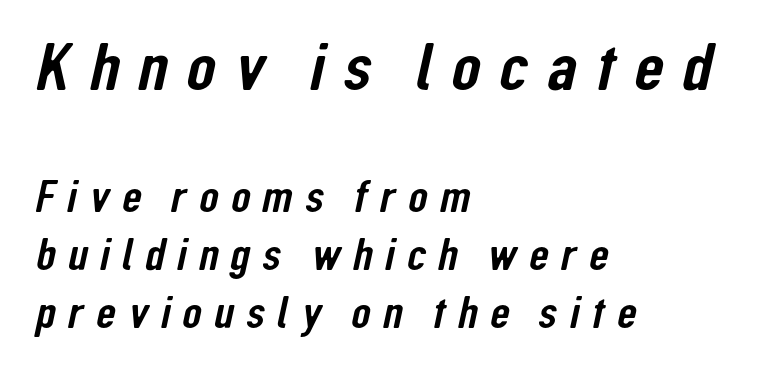
The image shows 68 px condensed sans-serif type; set left-aligned, normal line spacing (1.28x), unusually wide letter spacing (+0.27 em), not underlined; the first (top) block is 1.51x larger; low stroke contrast and a medium x-height.
